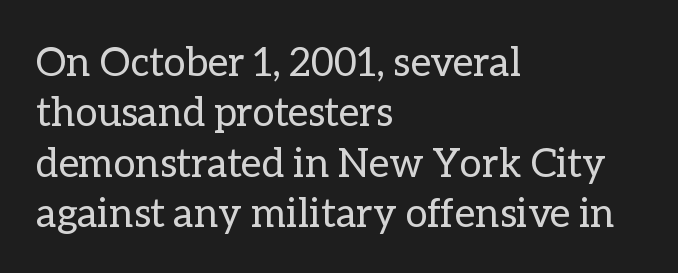
Bare-footed words on every line. The letters stand straight up with perfectly vertical stems. The weight would be labelled regular, book, light, or lighter still. Varying glyph widths throughout — classic text-font behaviour. Inter-character spacing is left at the font's built-in metrics. Rows of type keep a routine distance in the vertical direction.
